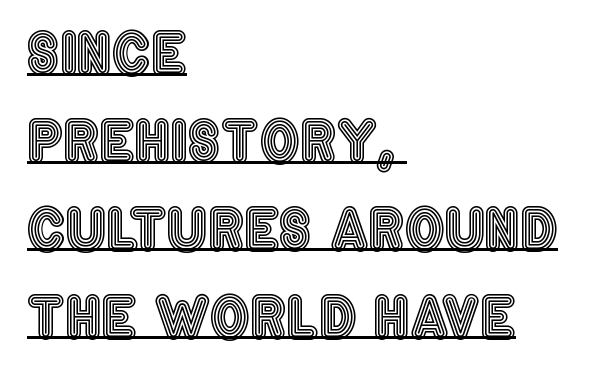
The image shows 56 px condensed type, upright; set left-aligned, normal line spacing (1.57x), normal letter spacing, underlined; a large x-height.
